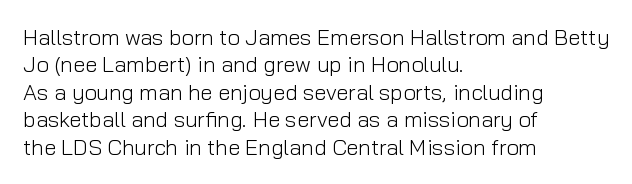
Counters stay open thanks to moderate or lighter strokes. All the whitespace from short lines collects on the right. Normally led — the rows are evenly, conventionally spaced. The glyphs are unaccompanied by any horizontal stroke below them.
